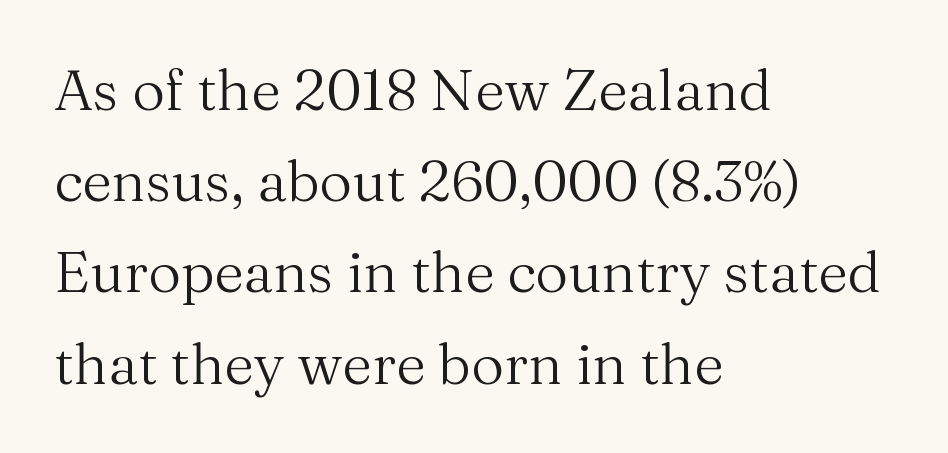
Underline: absent. When letters stand straight like this, we call the style roman or upright. If you drew a ruler down the left edge, every line would touch it. The weight would be labelled regular, book, light, or lighter still. Yep, those are serifs on the letters. A typesetter would call this proportional, since set widths differ per character.
